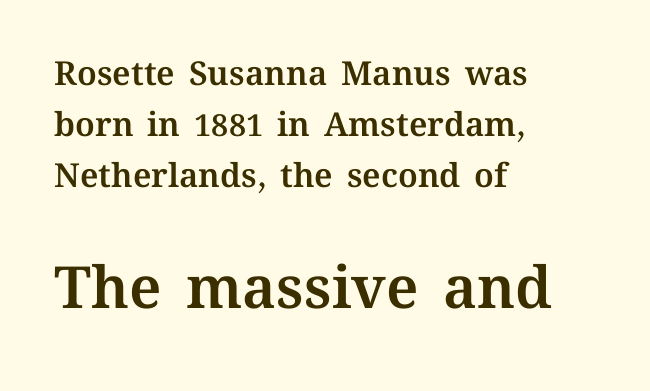
Q: Is the text italic (slanted)? A: No, it is upright.
Q: Is the text underlined? A: No.
Q: How is the paragraph aligned? A: Left-aligned.
Q: Is the spacing between letters normal or unusually wide? A: Normal.
Q: Is the spacing between lines tight, normal or loose? A: Normal.
Q: Which block of text is set in a larger size, the first (top) or the second (bottom)? A: The second (bottom) one.
Q: Width (condensed, normal, or wide)? A: Normal.
Q: Stroke contrast? A: Medium.
Q: x-height? A: Medium.
Q: Monospaced? A: No.
